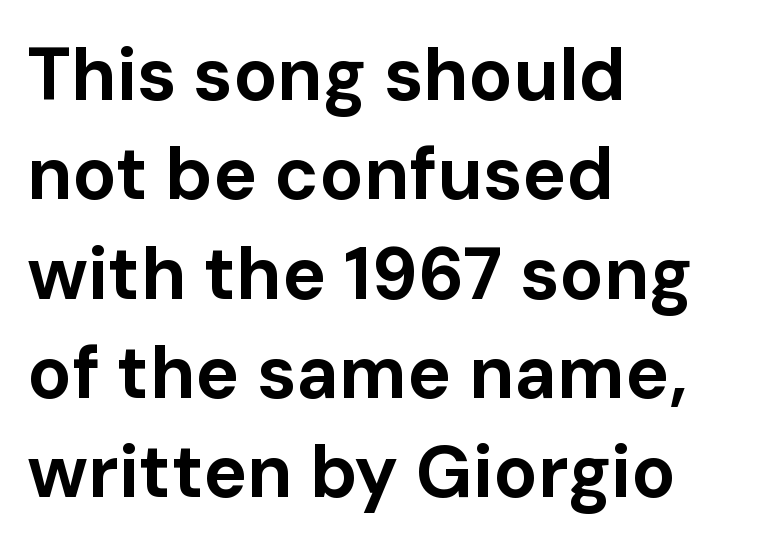
The image shows 73 px bold sans-serif type, upright; set left-aligned, normal line spacing (1.36x), normal letter spacing, not underlined; low stroke contrast and a medium x-height.
